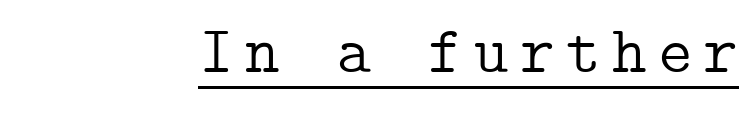
Reading down the block, your eye finds every line finishing at a fixed right position. The lettering holds an erect, upright posture throughout. The font family rendered here belongs to the serif group. The passage shown is underscored from start to finish. The cut favours lightness, reaching ordinary text weight at its darkest.
